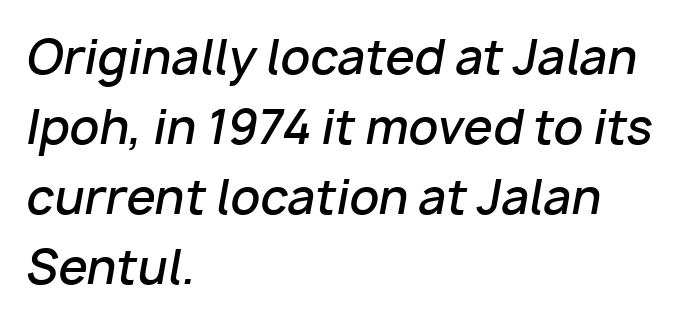
On the weight axis this lands at semibold, roughly 600. The strip under each line holds only bare page. Each letter keeps its own natural width here, so spacing adapts to shape. The line texture is even and compact thanks to regular tracking. In terms of leading, this rendering sits right in the middle. Reading down the block, your eye returns to a fixed left position each line.
